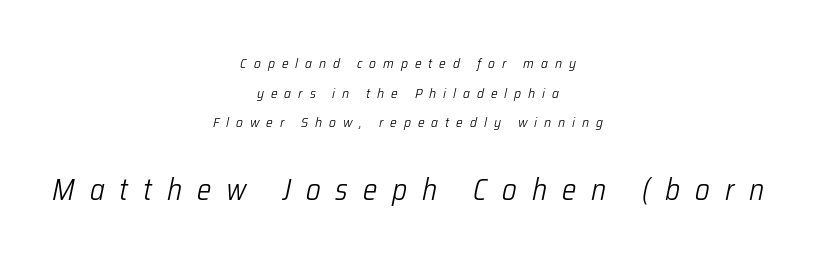
Do the characters align in a grid? No, the font is proportional. The cut favours lightness, reaching ordinary text weight at its darkest. Which margin do the lines hug? Neither — every line sits in the middle. Slant detected: the letters are inclined. Look at the tracking — it's clearly loosened, letters drifting apart. Underline: absent.
